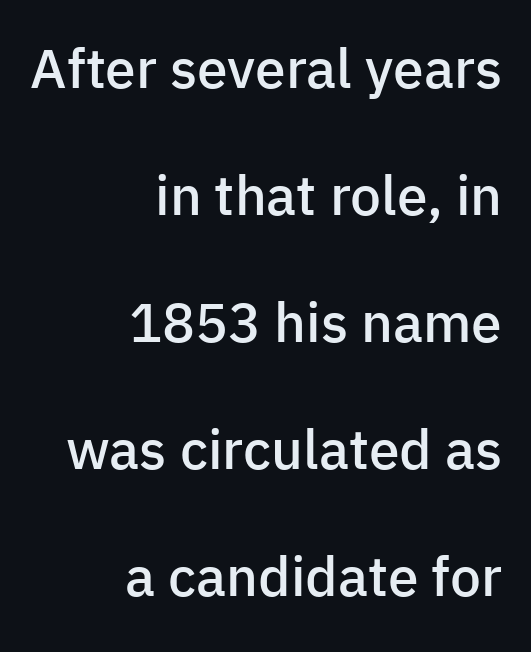
{"serif": "no", "italic": "no", "bold": "semi", "weight": "semibold", "width": "normal", "stroke_contrast": "low", "x_height": "medium", "monospaced": "no", "underline": "no", "align": "right", "line_spacing": "loose", "line_spacing_ratio": 2.31, "letter_spacing": "normal", "letter_spacing_em": 0.0, "glyph_px": 55}
